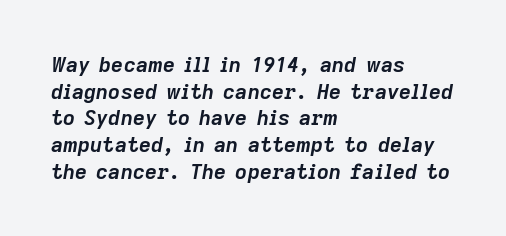
{"italic": "yes", "lean": "right", "slant_degrees": 9, "bold": "yes", "underline": "no", "align": "left", "line_spacing": "normal", "line_spacing_ratio": 1.27, "letter_spacing": "normal", "letter_spacing_em": 0.0, "glyph_px": 21}
